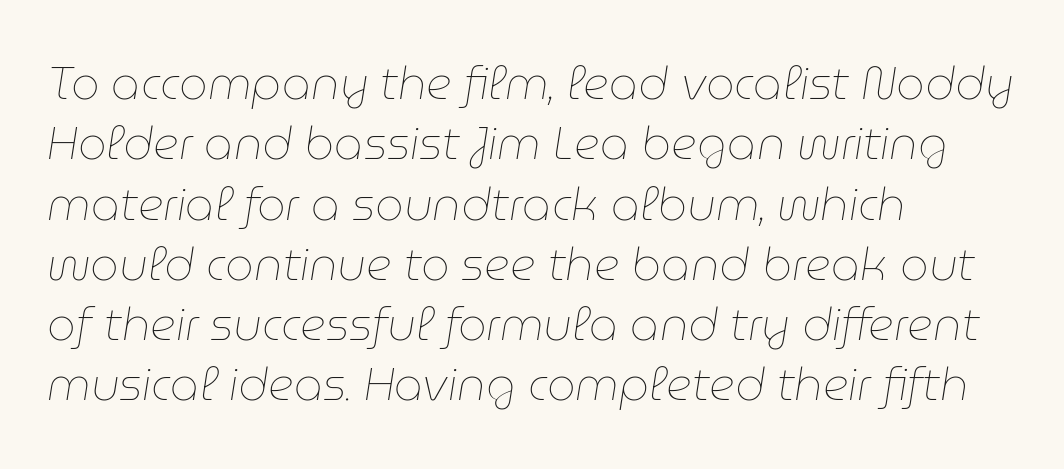
The image shows 45 px thin type, italic (leaning right); set left-aligned, normal line spacing (1.34x), normal letter spacing, not underlined; low stroke contrast and a medium x-height.
